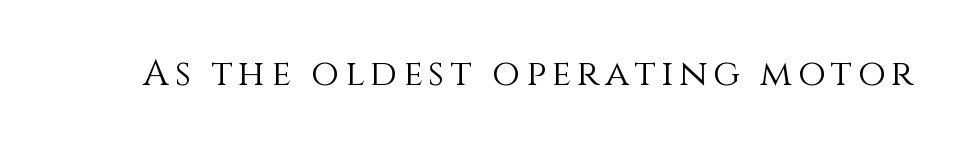
The image shows 36 px light type, upright; set not underlined; a large x-height.
